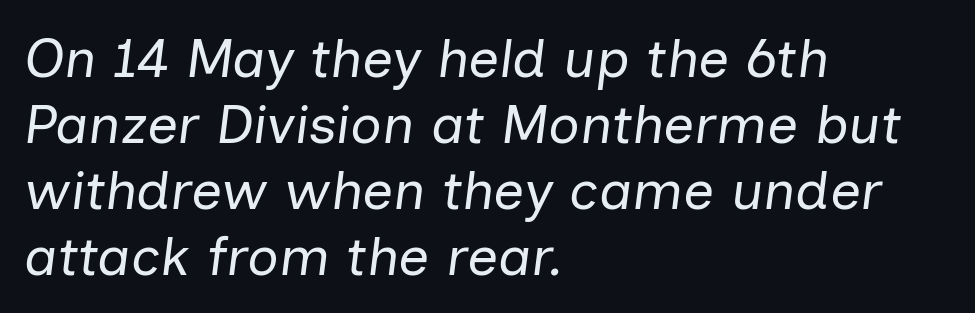
Q: Is the text bold? A: No.
Q: Is the text italic (slanted)? A: Yes, it leans right by about 7 degrees.
Q: Is the text underlined? A: No.
Q: How is the paragraph aligned? A: Left-aligned.
Q: Is the spacing between letters normal or unusually wide? A: Normal.
Q: Width (condensed, normal, or wide)? A: Normal.
Q: Stroke contrast? A: Low.
Q: x-height? A: Medium.
Q: Monospaced? A: No.
